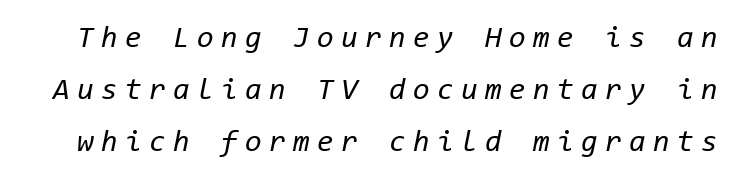
Stroke mass is kept to a normal reading level or below. The whole block is typeset with a tilt. Rule under the text: the space is simply empty. These lines are rendered in a fixed-pitch font. Tracking value appears strongly positive — letters spread wide.
